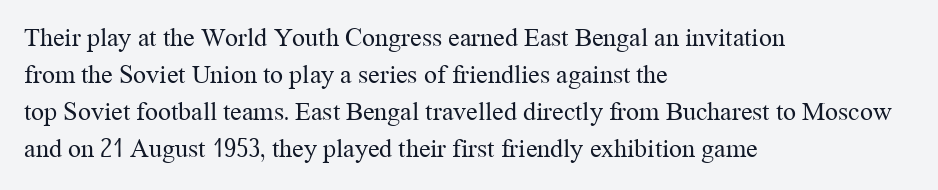
Q: Is the text bold? A: No.
Q: Is the text italic (slanted)? A: No, it is upright.
Q: Is the text underlined? A: No.
Q: How is the paragraph aligned? A: Left-aligned.
Q: Is the spacing between letters normal or unusually wide? A: Normal.
Q: Is the spacing between lines tight, normal or loose? A: Normal.
